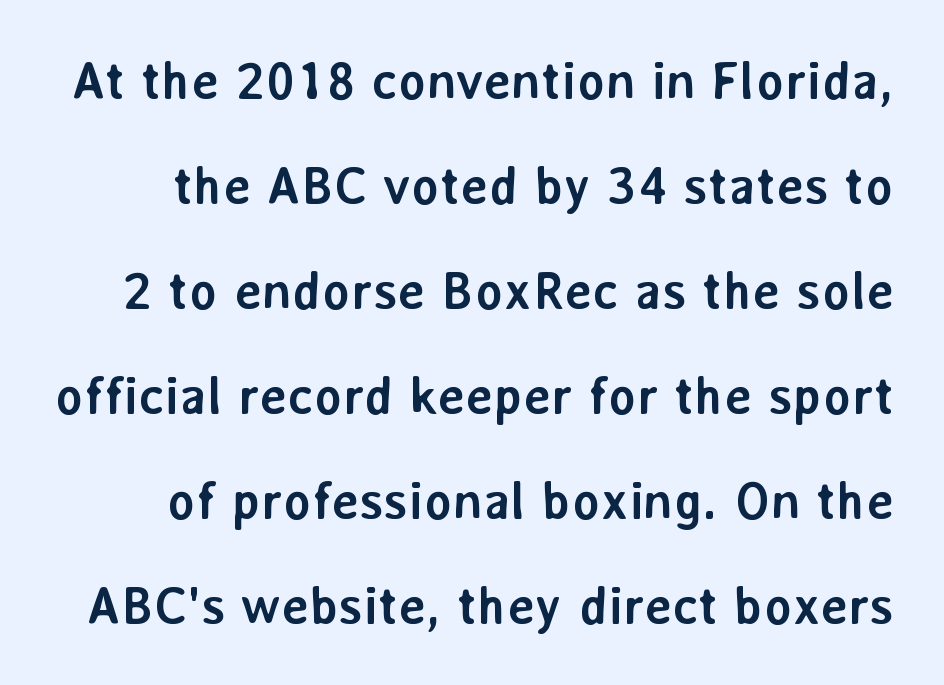
Nope, no serifs anywhere on these letters. Italic: no, the glyphs are upright roman. The words here are not underlined. Line spacing here is loose. The face used here is proportionally spaced, like ordinary book or web type. Characters follow at the spacing the type designer built in.
